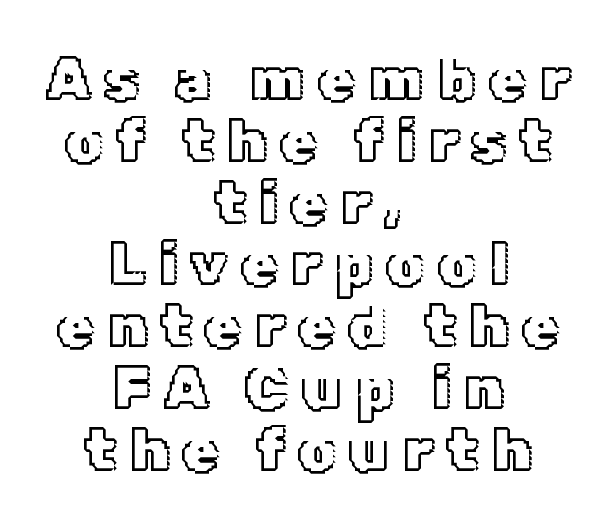
{"italic": "no", "width": "normal", "x_height": "medium", "monospaced": "no", "underline": "no", "align": "center", "line_spacing": "tight", "line_spacing_ratio": 1.03, "letter_spacing": "wide", "letter_spacing_em": 0.21, "glyph_px": 60}
